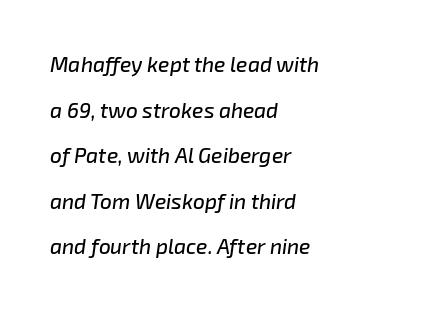
The image shows 21 px text type, italic (leaning right); set left-aligned, loose line spacing (2.17x), normal letter spacing, not underlined.
